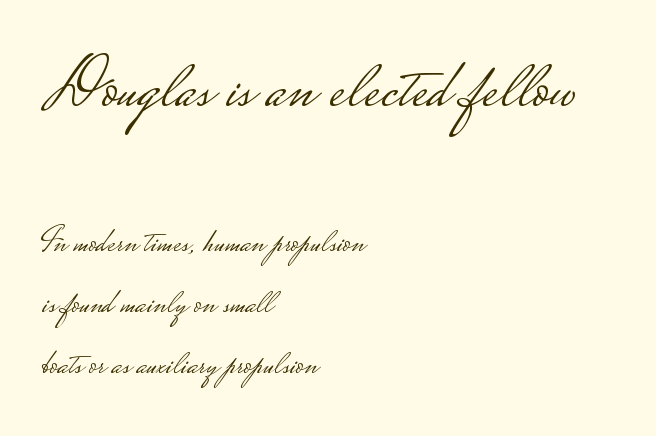
{"serif": "no", "bold": "no", "weight": "light", "width": "wide", "stroke_contrast": "low", "monospaced": "no", "underline": "no", "align": "left", "line_spacing_ratio": 1.74, "letter_spacing": "normal", "letter_spacing_em": 0.0, "larger_block": "first", "size_ratio": 2.0, "glyph_px": 70}
